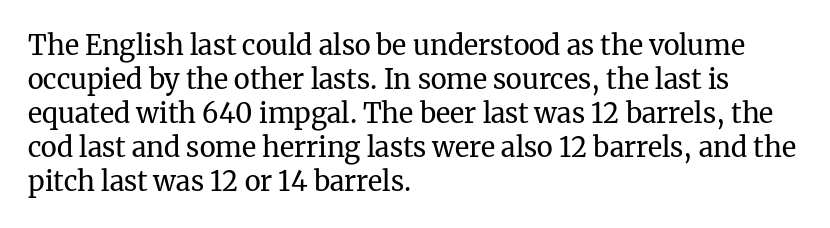
The image shows 27 px text type, upright; set left-aligned, normal line spacing (1.26x), normal letter spacing, not underlined.
